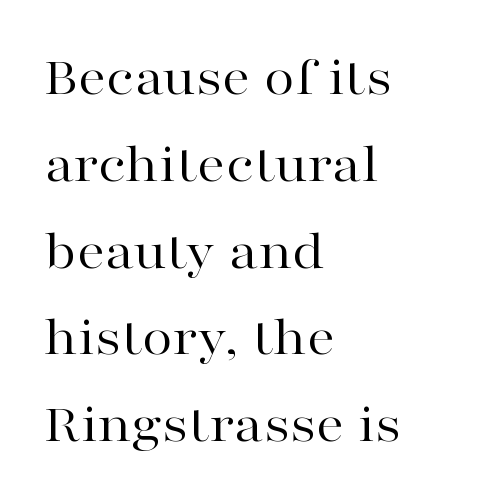
The image shows 56 px regular-weight, wide serif type, upright; set left-aligned, normal line spacing (1.55x), normal letter spacing, not underlined; high stroke contrast and a medium x-height.
